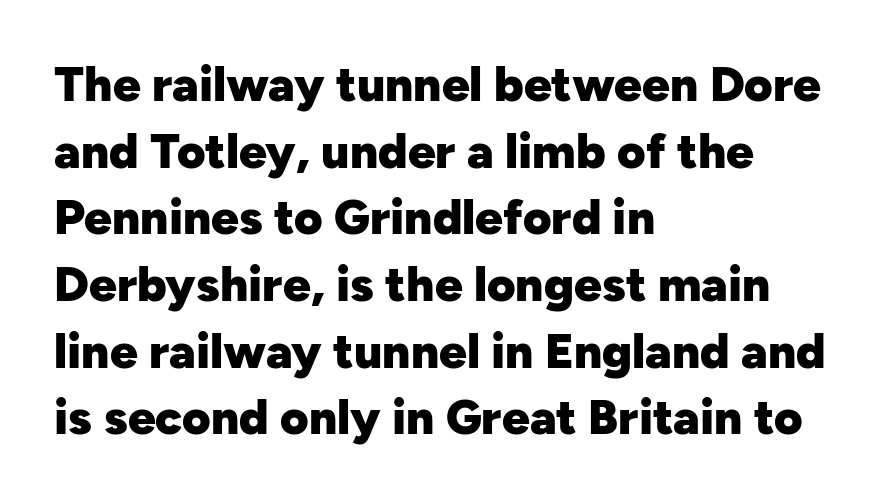
Q: Is the text bold? A: Yes.
Q: Is the text italic (slanted)? A: No, it is upright.
Q: Is the typeface a serif or a sans-serif typeface? A: Sans-serif.
Q: Is the text underlined? A: No.
Q: How is the paragraph aligned? A: Left-aligned.
Q: Is the spacing between letters normal or unusually wide? A: Normal.
Q: Is the spacing between lines tight, normal or loose? A: Normal.
Q: Width (condensed, normal, or wide)? A: Normal.
Q: Stroke contrast? A: Low.
Q: x-height? A: Medium.
Q: Monospaced? A: No.
